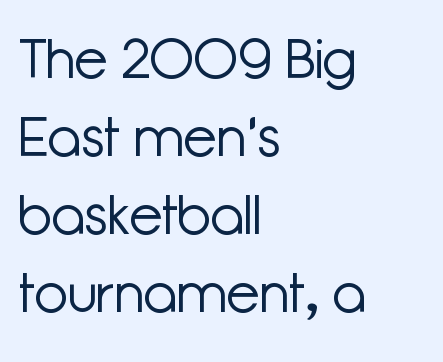
Q: Is the text bold? A: No.
Q: Is the text italic (slanted)? A: No, it is upright.
Q: Is the typeface a serif or a sans-serif typeface? A: Sans-serif.
Q: Is the text underlined? A: No.
Q: How is the paragraph aligned? A: Left-aligned.
Q: Is the spacing between letters normal or unusually wide? A: Normal.
Q: Is the spacing between lines tight, normal or loose? A: Normal.
Q: Width (condensed, normal, or wide)? A: Normal.
Q: Stroke contrast? A: Low.
Q: x-height? A: Medium.
Q: Monospaced? A: No.
